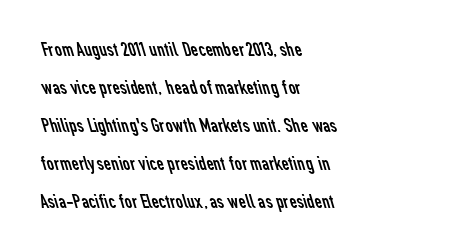
Q: Is the text bold? A: No.
Q: Is the text underlined? A: No.
Q: How is the paragraph aligned? A: Left-aligned.
Q: Is the spacing between letters normal or unusually wide? A: Normal.
Q: Is the spacing between lines tight, normal or loose? A: Loose.
